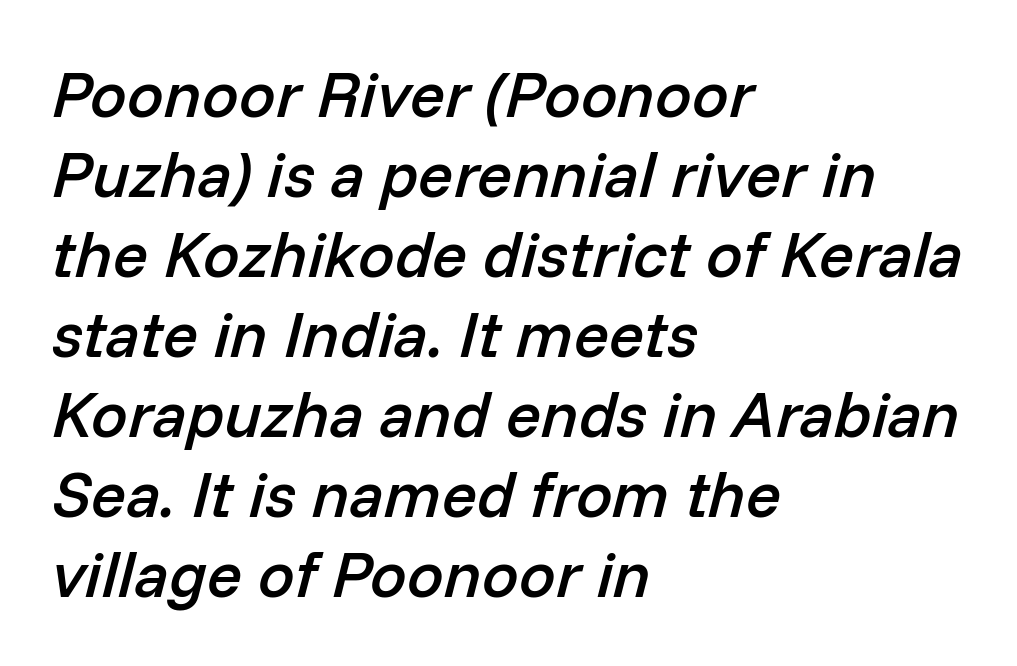
The image shows 65 px semibold type, italic (leaning right); set left-aligned, line spacing 1.23x, normal letter spacing, not underlined; low stroke contrast and a medium x-height.
